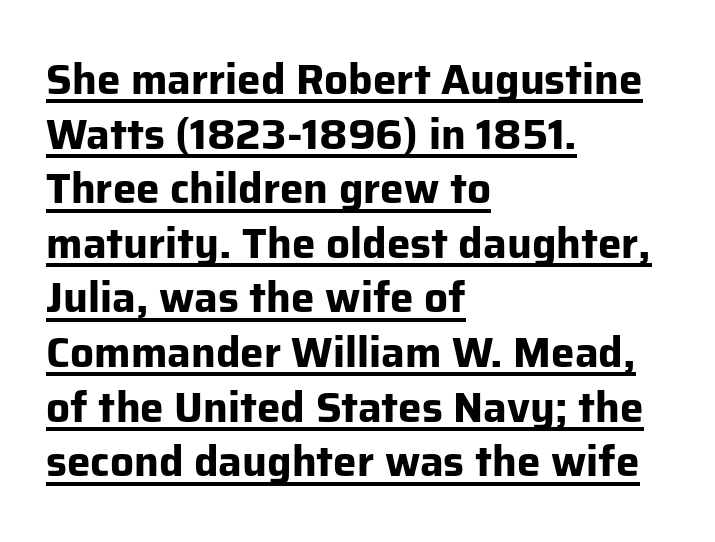
{"serif": "no", "italic": "no", "bold": "yes", "weight": "bold", "width": "normal", "stroke_contrast": "low", "x_height": "medium", "monospaced": "no", "underline": "yes", "align": "left", "line_spacing": "normal", "line_spacing_ratio": 1.3, "letter_spacing": "normal", "letter_spacing_em": 0.0, "glyph_px": 42}
